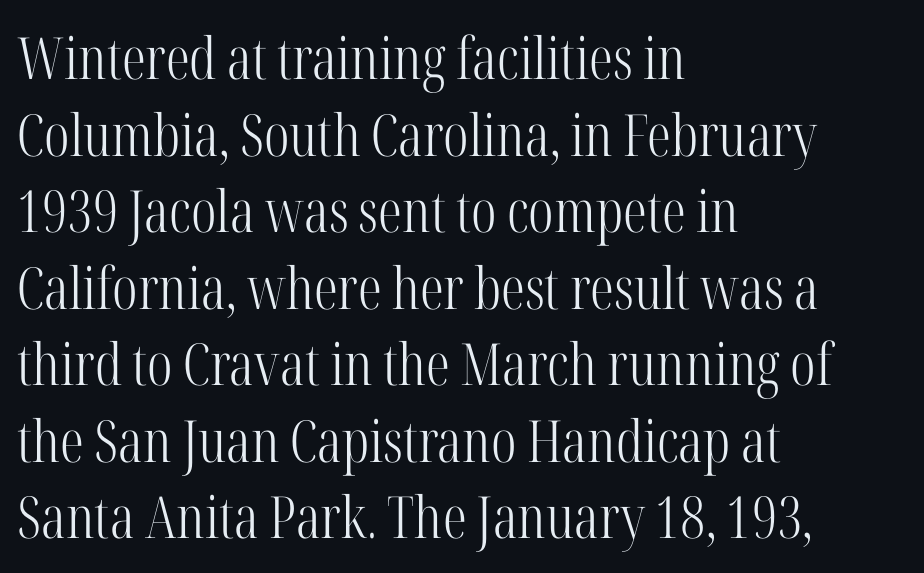
Q: Is the text bold? A: No.
Q: Is the text italic (slanted)? A: No, it is upright.
Q: Is the typeface a serif or a sans-serif typeface? A: Serif.
Q: Is the text underlined? A: No.
Q: How is the paragraph aligned? A: Left-aligned.
Q: Is the spacing between letters normal or unusually wide? A: Normal.
Q: Is the spacing between lines tight, normal or loose? A: Normal.
Q: Width (condensed, normal, or wide)? A: Condensed.
Q: Stroke contrast? A: High.
Q: x-height? A: Medium.
Q: Monospaced? A: No.
